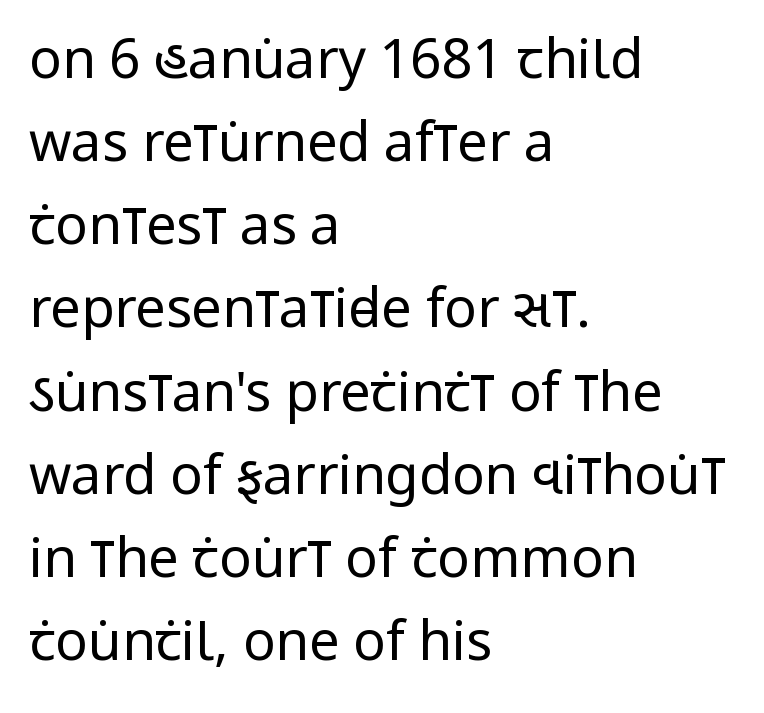
The image shows 54 px regular-weight, condensed sans-serif type, upright; set left-aligned, normal line spacing (1.54x), normal letter spacing, not underlined; low stroke contrast and a large x-height.
